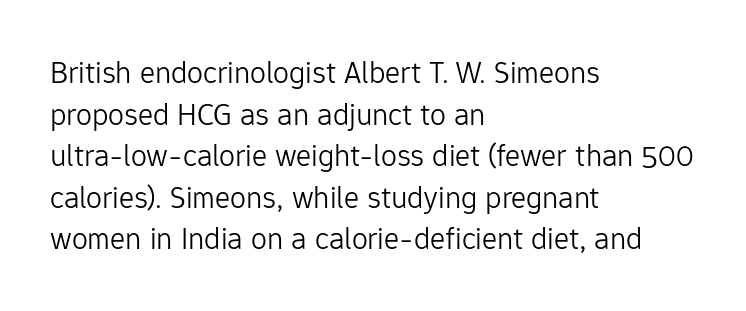
Q: Is the text bold? A: No.
Q: Is the text italic (slanted)? A: No, it is upright.
Q: Is the typeface a serif or a sans-serif typeface? A: Sans-serif.
Q: Is the text underlined? A: No.
Q: How is the paragraph aligned? A: Left-aligned.
Q: Is the spacing between letters normal or unusually wide? A: Normal.
Q: Is the spacing between lines tight, normal or loose? A: Normal.
Q: Width (condensed, normal, or wide)? A: Normal.
Q: Stroke contrast? A: Low.
Q: x-height? A: Medium.
Q: Monospaced? A: No.
